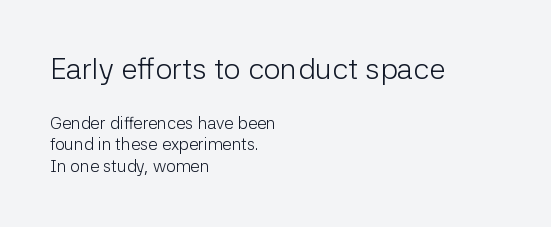
The image shows 30 px light sans-serif type, upright; set left-aligned, normal line spacing (1.26x), normal letter spacing, not underlined; the first (top) block is 1.76x larger; low stroke contrast and a medium x-height.
